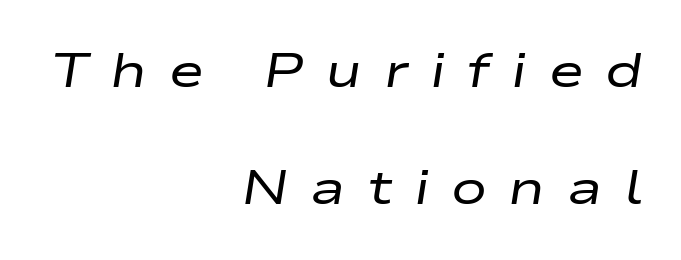
The image shows 48 px regular-weight, wide type, italic (leaning right); set right-aligned, loose line spacing (2.44x), unusually wide letter spacing (+0.45 em), not underlined; low stroke contrast and a medium x-height.
